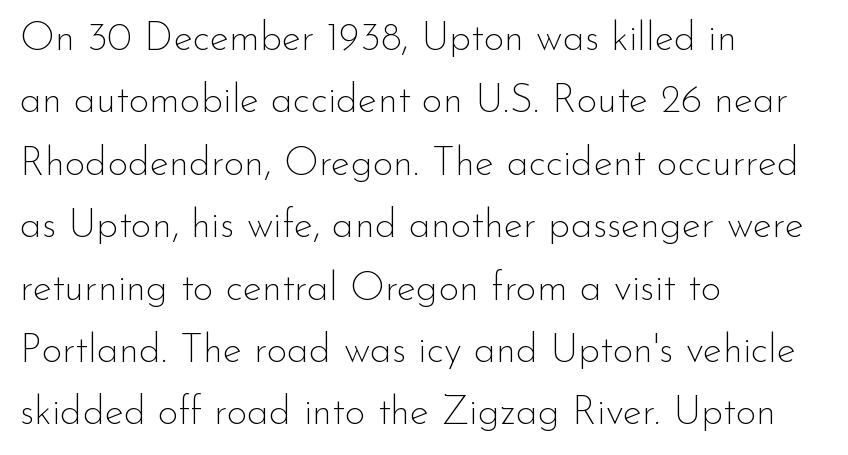
{"serif": "no", "italic": "no", "bold": "no", "weight": "thin", "width": "normal", "stroke_contrast": "low", "x_height": "small", "monospaced": "no", "underline": "no", "align": "left", "line_spacing": "normal", "line_spacing_ratio": 1.56, "letter_spacing": "normal", "letter_spacing_em": 0.0, "glyph_px": 40}
